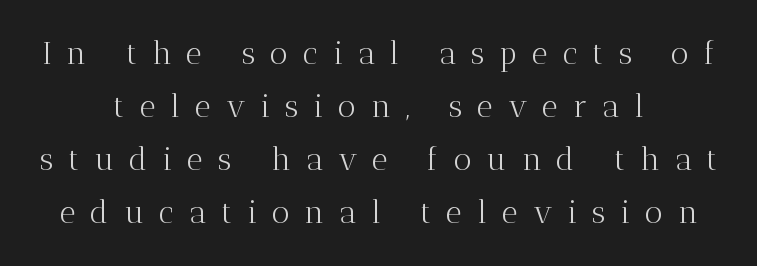
The letterforms sit at book weight or below. Small tapered or slab feet sit at the stroke ends, so this counts as serif. Is this a fixed-width face? No — the glyphs have proportional, varying widths. Teacher's note: observe the equal gaps on both sides — that is centered alignment.
